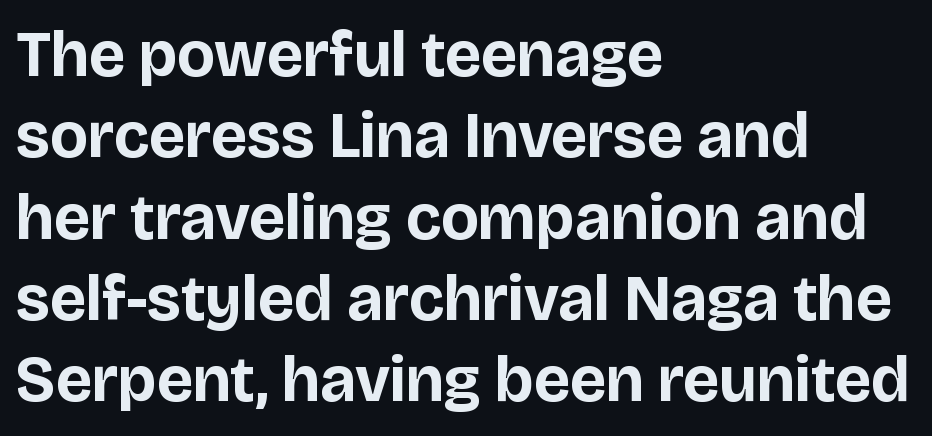
The image shows 64 px bold sans-serif type, upright; set left-aligned, normal line spacing (1.27x), normal letter spacing, not underlined; low stroke contrast and a large x-height.
